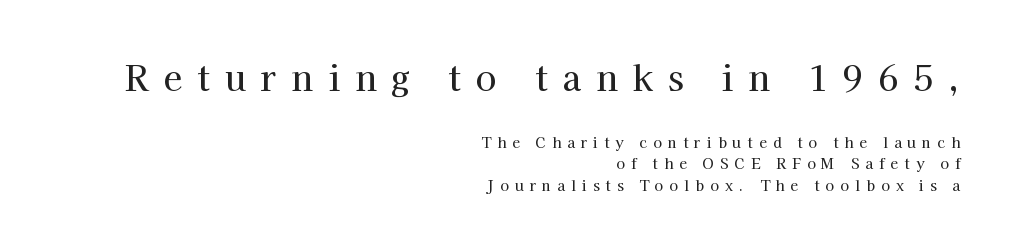
{"serif": "yes", "italic": "no", "width": "normal", "stroke_contrast": "high", "x_height": "medium", "monospaced": "no", "underline": "no", "align": "right", "line_spacing": "normal", "line_spacing_ratio": 1.54, "letter_spacing": "wide", "letter_spacing_em": 0.44, "larger_block": "first", "size_ratio": 2.43, "glyph_px": 34}
